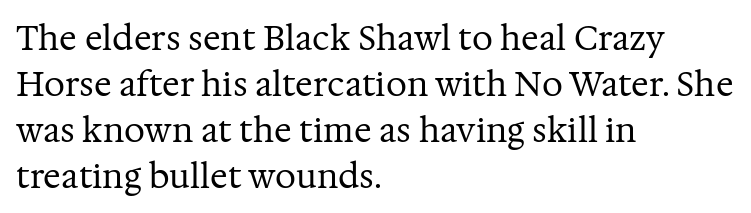
The leading is moderate, giving the passage an even texture. A typesetter would call this zero additional tracking. This is serif lettering, the kind often seen in printed books. Varying glyph widths throughout — classic text-font behaviour.
